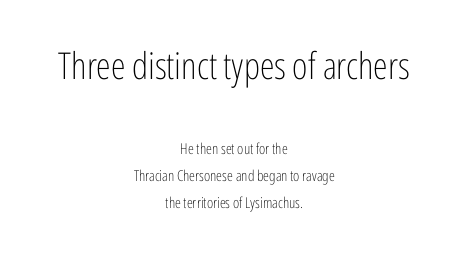
{"serif": "no", "italic": "no", "bold": "no", "weight": "light", "width": "condensed", "stroke_contrast": "low", "x_height": "medium", "monospaced": "no", "underline": "no", "align": "center", "line_spacing_ratio": 1.78, "letter_spacing": "normal", "letter_spacing_em": 0.0, "larger_block": "first", "size_ratio": 2.47, "glyph_px": 37}
